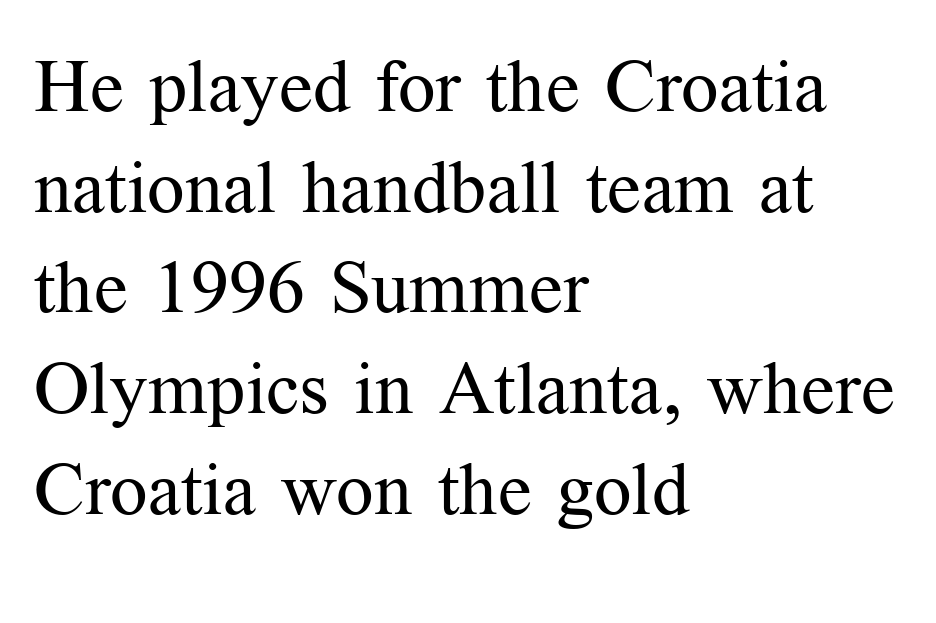
Q: Is the text bold? A: No.
Q: Is the text italic (slanted)? A: No, it is upright.
Q: Is the typeface a serif or a sans-serif typeface? A: Serif.
Q: Is the text underlined? A: No.
Q: How is the paragraph aligned? A: Left-aligned.
Q: Is the spacing between letters normal or unusually wide? A: Normal.
Q: Is the spacing between lines tight, normal or loose? A: Normal.
Q: Width (condensed, normal, or wide)? A: Normal.
Q: Stroke contrast? A: Medium.
Q: x-height? A: Medium.
Q: Monospaced? A: No.
